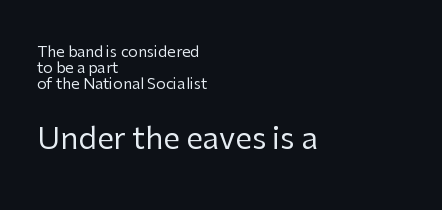
{"serif": "no", "italic": "no", "bold": "no", "weight": "regular", "width": "normal", "stroke_contrast": "low", "x_height": "medium", "monospaced": "no", "underline": "no", "align": "left", "line_spacing": "tight", "line_spacing_ratio": 1.06, "letter_spacing": "normal", "letter_spacing_em": 0.0, "larger_block": "second", "size_ratio": 2.0, "glyph_px": 30}
